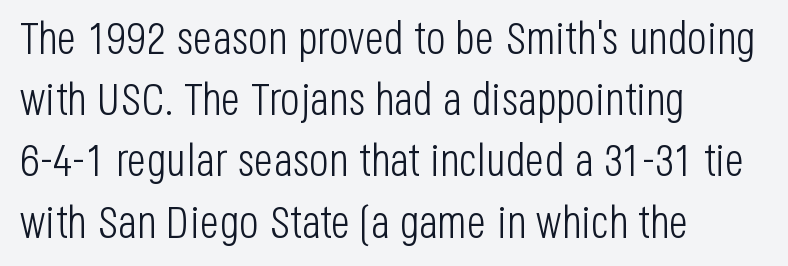
Q: Is the text bold? A: No.
Q: Is the text italic (slanted)? A: No, it is upright.
Q: Is the typeface a serif or a sans-serif typeface? A: Sans-serif.
Q: Is the text underlined? A: No.
Q: How is the paragraph aligned? A: Left-aligned.
Q: Is the spacing between letters normal or unusually wide? A: Normal.
Q: Is the spacing between lines tight, normal or loose? A: Normal.
Q: Width (condensed, normal, or wide)? A: Condensed.
Q: Stroke contrast? A: Low.
Q: x-height? A: Large.
Q: Monospaced? A: No.
